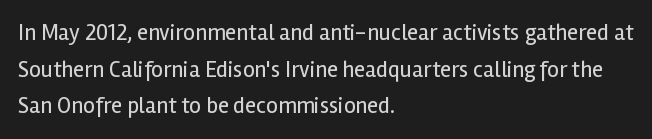
Q: Is the text bold? A: No.
Q: Is the text italic (slanted)? A: No, it is upright.
Q: Is the text underlined? A: No.
Q: How is the paragraph aligned? A: Left-aligned.
Q: Is the spacing between letters normal or unusually wide? A: Normal.
Q: Is the spacing between lines tight, normal or loose? A: Normal.
